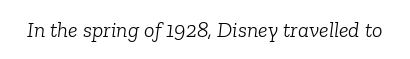
The image shows 22 px text type, italic (leaning right); set normal letter spacing, not underlined.
